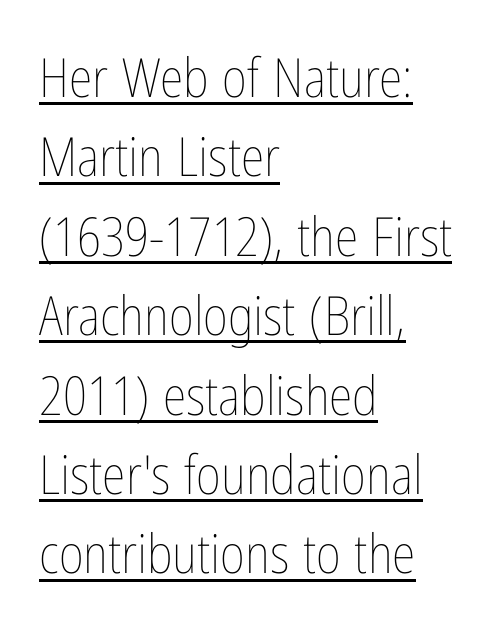
Q: Is the text bold? A: No.
Q: Is the text italic (slanted)? A: No, it is upright.
Q: Is the text underlined? A: Yes.
Q: How is the paragraph aligned? A: Left-aligned.
Q: Is the spacing between letters normal or unusually wide? A: Normal.
Q: Is the spacing between lines tight, normal or loose? A: Normal.
Q: Width (condensed, normal, or wide)? A: Condensed.
Q: Stroke contrast? A: Low.
Q: x-height? A: Medium.
Q: Monospaced? A: No.
